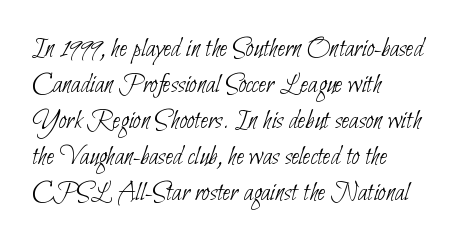
The image shows 28 px thin, condensed sans-serif type; set left-aligned, normal line spacing (1.29x), normal letter spacing, not underlined; low stroke contrast and a small x-height.
